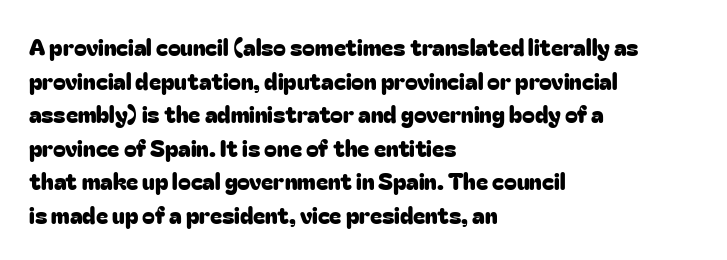
Q: Is the text italic (slanted)? A: No, it is upright.
Q: Is the text underlined? A: No.
Q: How is the paragraph aligned? A: Left-aligned.
Q: Is the spacing between letters normal or unusually wide? A: Normal.
Q: Is the spacing between lines tight, normal or loose? A: Normal.
